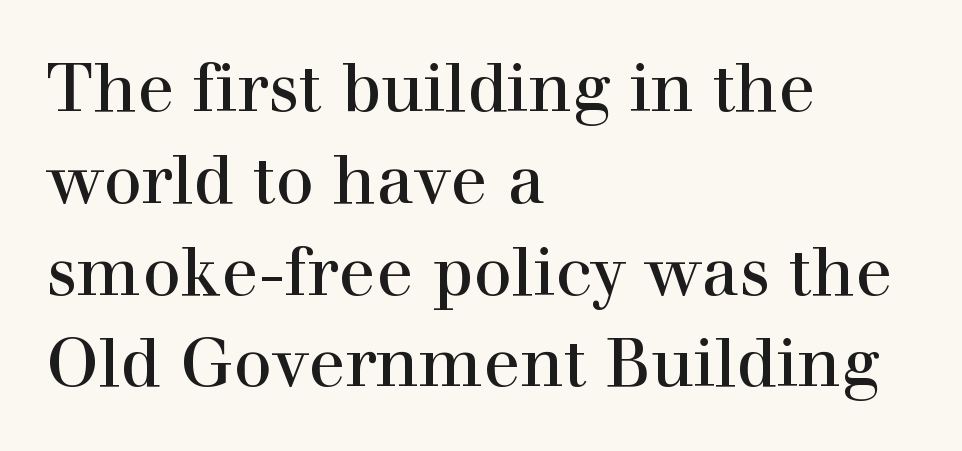
The image shows 68 px serif type, upright; set left-aligned, normal line spacing (1.35x), normal letter spacing, not underlined; a medium x-height.
